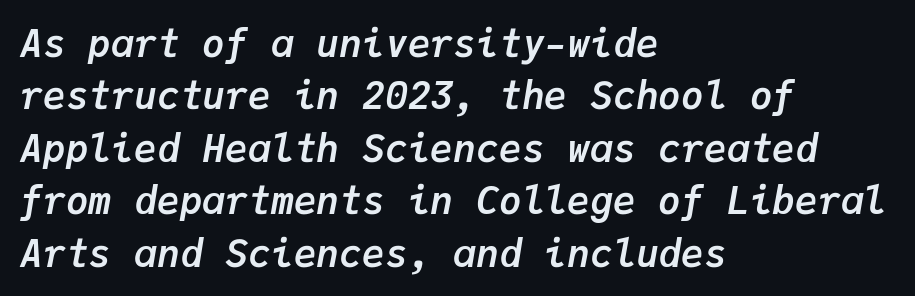
The image shows 38 px semibold type, italic (leaning right), monospaced; set left-aligned, normal line spacing (1.38x), normal letter spacing, not underlined; low stroke contrast and a medium x-height.
